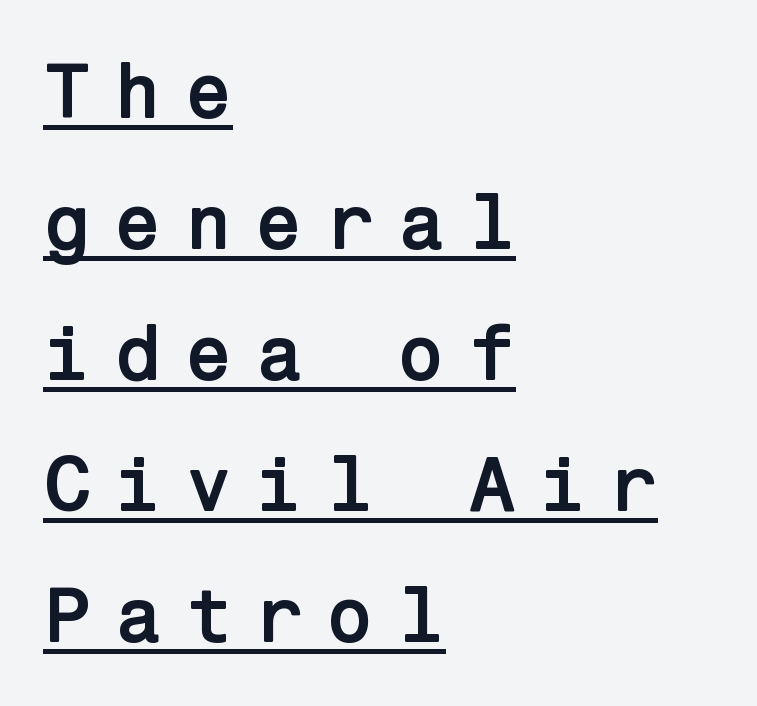
The image shows 78 px semibold sans-serif type, upright; set left-aligned, normal line spacing (1.68x), unusually wide letter spacing (+0.29 em), underlined; low stroke contrast and a medium x-height.
